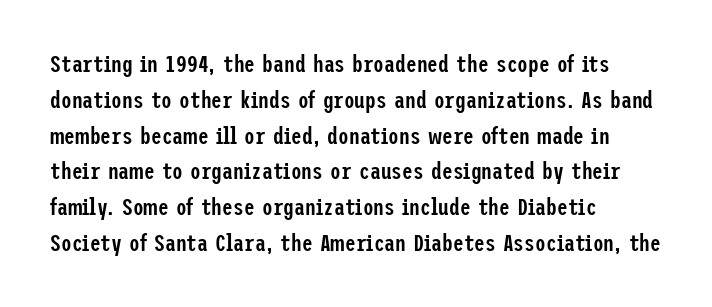
The image shows 24 px text type, upright; set left-aligned, normal line spacing (1.49x), normal letter spacing, not underlined.
